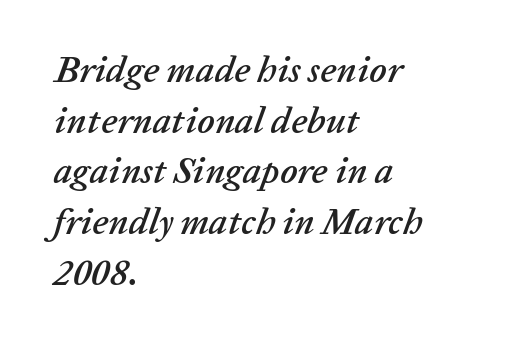
The image shows 37 px text type, italic (leaning right); set left-aligned, normal line spacing (1.37x), normal letter spacing, not underlined; low stroke contrast and a medium x-height.
